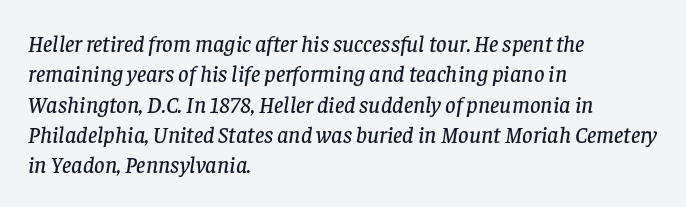
The image shows 23 px text type, italic (leaning right); set left-aligned, normal line spacing (1.32x), normal letter spacing, not underlined.
